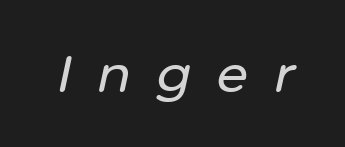
Q: Is the text italic (slanted)? A: Yes, it leans right by about 12 degrees.
Q: Is the text underlined? A: No.
Q: Is the spacing between letters normal or unusually wide? A: Unusually wide.
Q: Width (condensed, normal, or wide)? A: Normal.
Q: Stroke contrast? A: Low.
Q: x-height? A: Medium.
Q: Monospaced? A: No.
